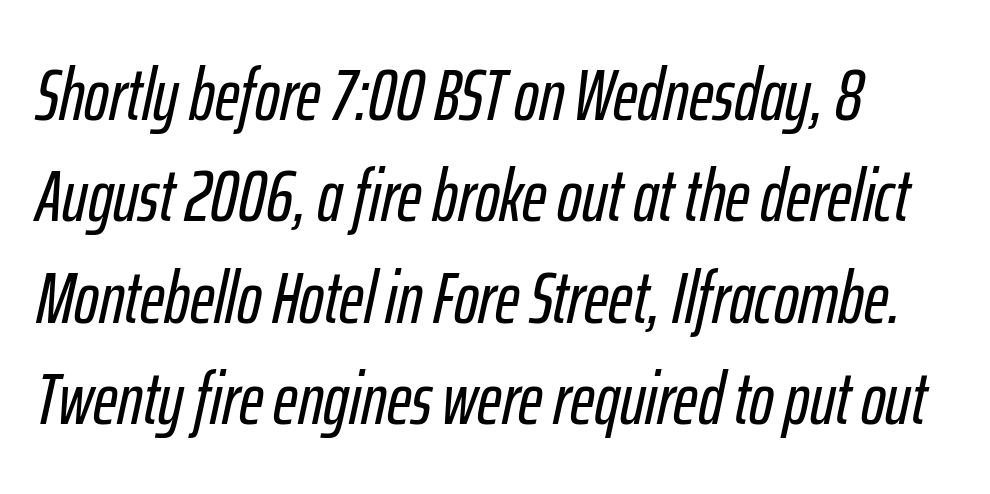
{"italic": "yes", "lean": "right", "slant_degrees": 12, "width": "condensed", "stroke_contrast": "low", "x_height": "medium", "monospaced": "no", "underline": "no", "line_spacing": "normal", "line_spacing_ratio": 1.37, "letter_spacing": "normal", "letter_spacing_em": 0.0, "glyph_px": 74}
